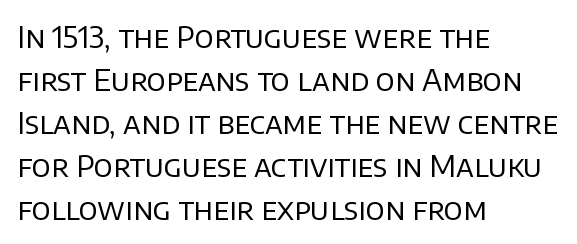
The image shows 30 px regular-weight sans-serif type, upright; set left-aligned, normal line spacing (1.43x), normal letter spacing, not underlined; low stroke contrast and a large x-height.
